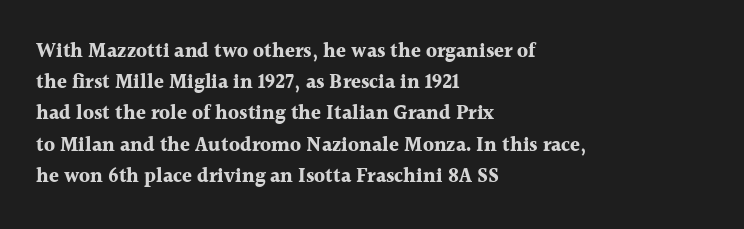
Beneath every word, the page is bare. The letterforms sit shoulder to shoulder at normal distance. The typesetter chose a ragged-right arrangement here. What weight is shown? A full bold with thick strokes.
